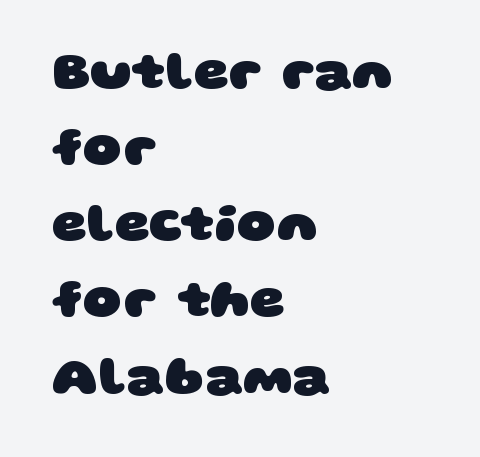
{"serif": "no", "bold": "yes", "weight": "heavy", "width": "wide", "stroke_contrast": "low", "x_height": "large", "monospaced": "no", "underline": "no", "align": "left", "line_spacing": "normal", "line_spacing_ratio": 1.41, "letter_spacing": "normal", "letter_spacing_em": 0.0, "glyph_px": 54}
